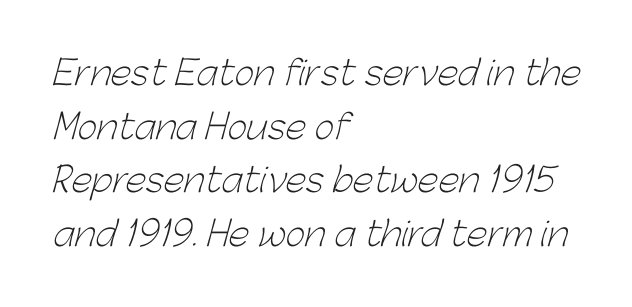
Q: Is the text bold? A: No.
Q: Is the typeface a serif or a sans-serif typeface? A: Sans-serif.
Q: Is the text underlined? A: No.
Q: How is the paragraph aligned? A: Left-aligned.
Q: Is the spacing between letters normal or unusually wide? A: Normal.
Q: Is the spacing between lines tight, normal or loose? A: Normal.
Q: Width (condensed, normal, or wide)? A: Normal.
Q: Stroke contrast? A: Low.
Q: x-height? A: Medium.
Q: Monospaced? A: No.
